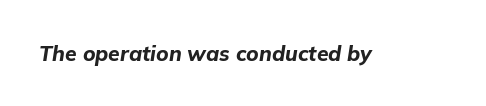
Each word holds together tightly as a unit, with standard inter-letter gaps. This is heavy type, rendered in bold. The zone under the glyphs is completely vacant. Is the type slanted? Yes — the strokes lean at a clear angle.
